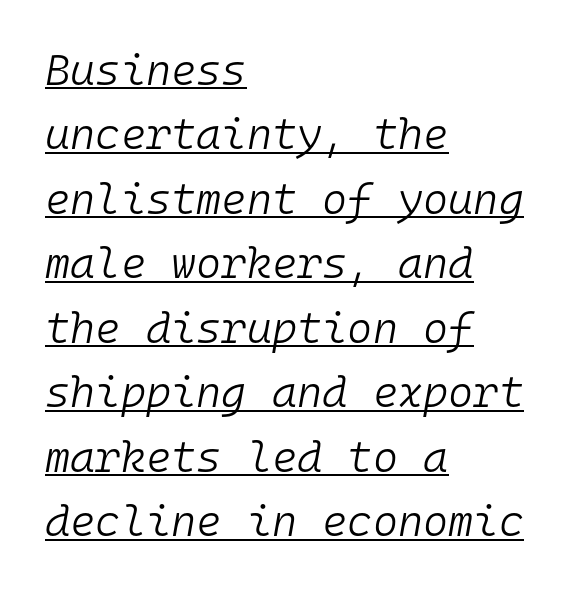
The letters look calm and open, with moderate or lighter stems. The face used here is monospaced, like something from a code editor. Regarding leading, the lines here are spaced in the standard way. Caption: standard tracking, unaltered. The glyphs look as if they've been sheared to an angle.
